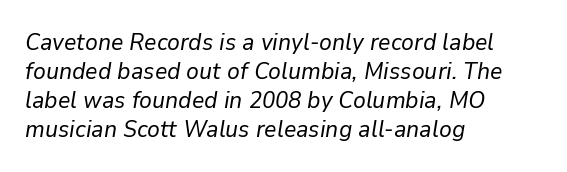
The image shows 24 px text type, italic (leaning right); set left-aligned, line spacing 1.21x, normal letter spacing, not underlined.
